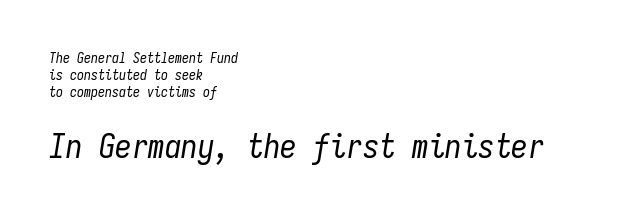
{"italic": "yes", "lean": "right", "slant_degrees": 9, "bold": "no", "weight": "regular", "width": "condensed", "stroke_contrast": "low", "x_height": "medium", "monospaced": "yes", "underline": "no", "align": "left", "line_spacing_ratio": 1.2, "letter_spacing": "normal", "letter_spacing_em": 0.0, "larger_block": "second", "size_ratio": 2.36, "glyph_px": 33}
